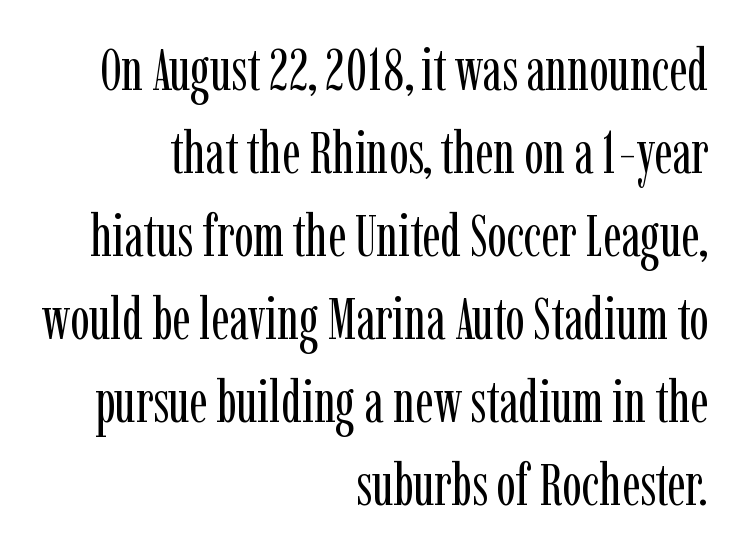
{"serif": "yes", "italic": "no", "bold": "no", "weight": "regular", "width": "condensed", "stroke_contrast": "low", "x_height": "medium", "monospaced": "no", "underline": "no", "align": "right", "line_spacing": "normal", "line_spacing_ratio": 1.43, "letter_spacing": "normal", "letter_spacing_em": 0.0, "glyph_px": 58}
